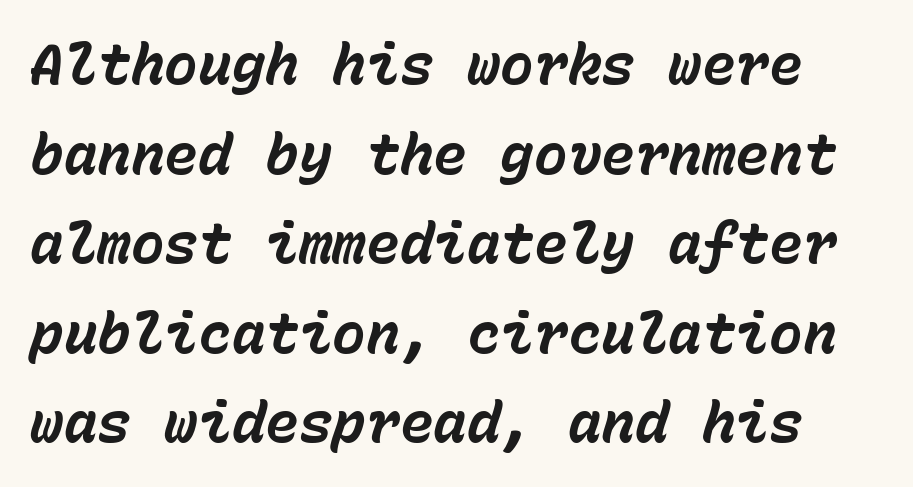
The image shows 56 px bold type, italic (leaning right), monospaced; set normal line spacing (1.6x), normal letter spacing, not underlined; low stroke contrast and a medium x-height.
